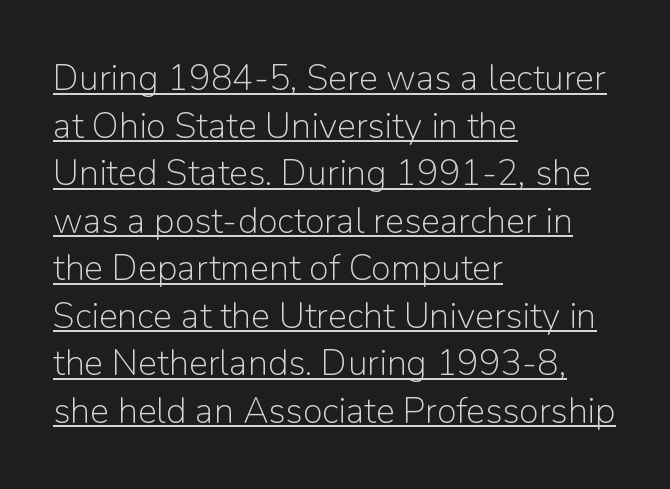
{"serif": "no", "italic": "no", "bold": "no", "weight": "light", "width": "normal", "stroke_contrast": "low", "x_height": "medium", "monospaced": "no", "underline": "yes", "align": "left", "line_spacing": "normal", "line_spacing_ratio": 1.32, "letter_spacing": "normal", "letter_spacing_em": 0.0, "glyph_px": 36}
